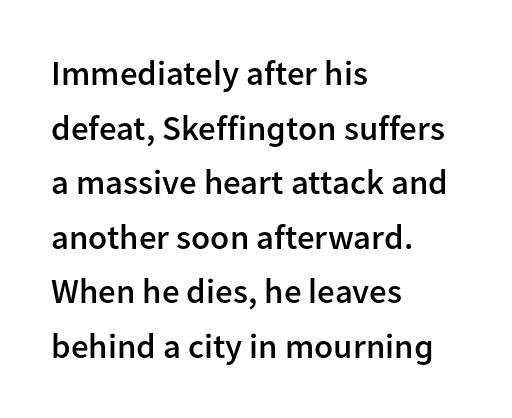
The letters advance in unequal steps, a hallmark of proportional type. Letter spacing: default. The leading is moderate, giving the passage an even texture. Upright lettering throughout.
